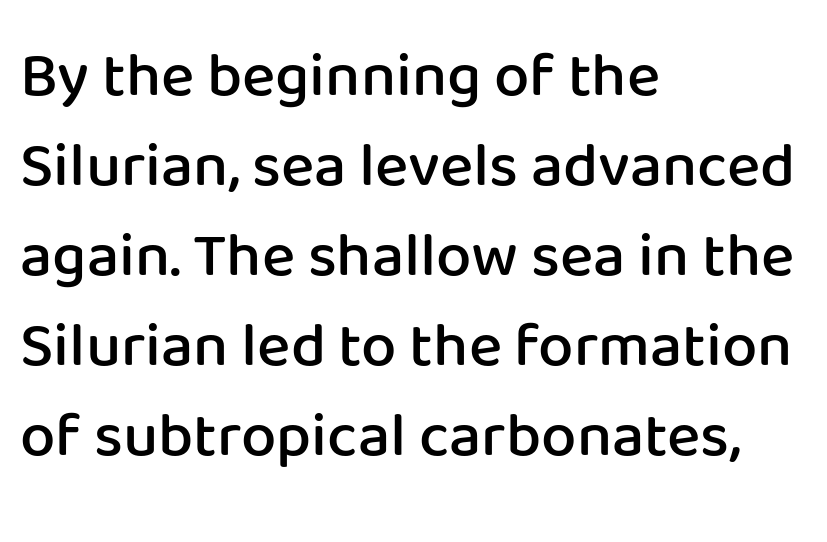
{"serif": "no", "italic": "no", "bold": "semi", "weight": "semibold", "width": "normal", "stroke_contrast": "low", "x_height": "medium", "monospaced": "no", "underline": "no", "align": "left", "line_spacing": "normal", "line_spacing_ratio": 1.43, "letter_spacing": "normal", "letter_spacing_em": 0.0, "glyph_px": 63}
